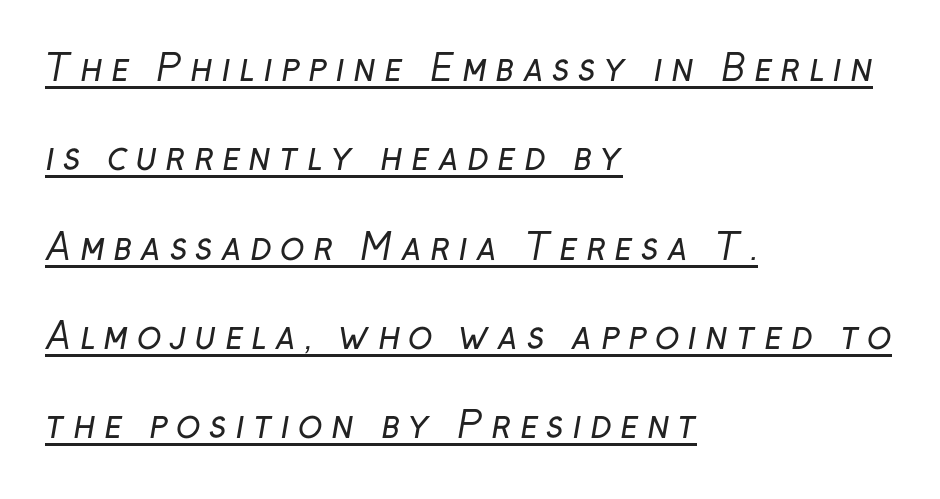
The image shows 36 px regular-weight sans-serif type; set left-aligned, loose line spacing (2.48x), unusually wide letter spacing (+0.23 em), underlined; low stroke contrast and a medium x-height.
